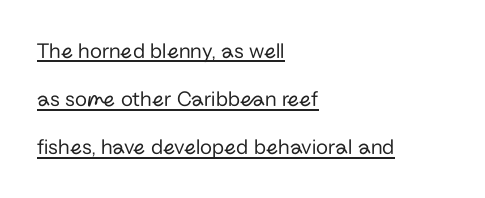
{"italic": "no", "bold": "no", "underline": "yes", "align": "left", "line_spacing": "loose", "line_spacing_ratio": 2.19, "letter_spacing": "normal", "letter_spacing_em": 0.0, "glyph_px": 22}
